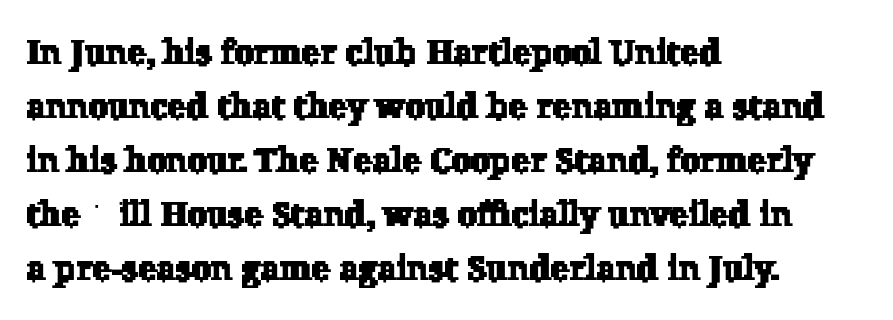
Q: Is the typeface a serif or a sans-serif typeface? A: Serif.
Q: Is the text underlined? A: No.
Q: How is the paragraph aligned? A: Left-aligned.
Q: Is the spacing between letters normal or unusually wide? A: Normal.
Q: Is the spacing between lines tight, normal or loose? A: Normal.
Q: Width (condensed, normal, or wide)? A: Normal.
Q: Stroke contrast? A: Low.
Q: x-height? A: Medium.
Q: Monospaced? A: No.
